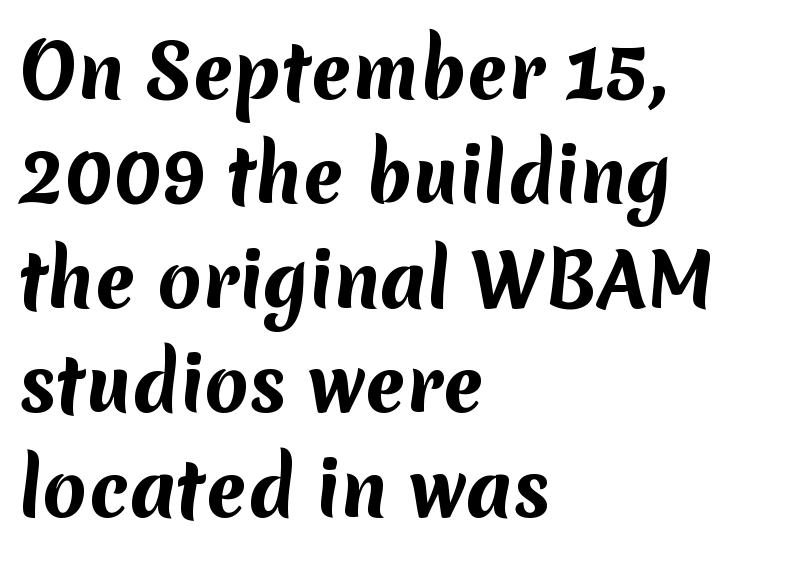
The image shows 72 px bold sans-serif type; set left-aligned, normal line spacing (1.45x), normal letter spacing, not underlined; medium stroke contrast and a medium x-height.
